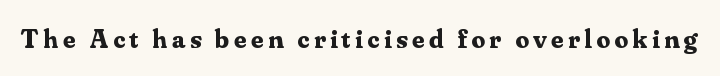
The lettering holds an erect, upright posture throughout. Check the space under the baseline: it is left empty. Does the weight exceed regular? Yes, all the way to bold.
